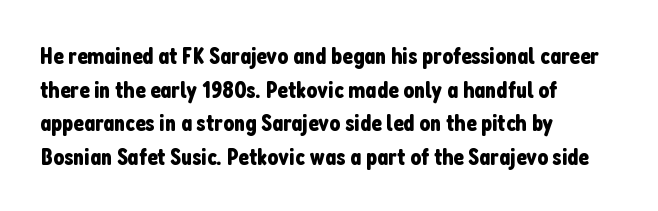
{"italic": "no", "underline": "no", "align": "left", "line_spacing": "normal", "line_spacing_ratio": 1.4, "letter_spacing": "normal", "letter_spacing_em": 0.0, "glyph_px": 24}
